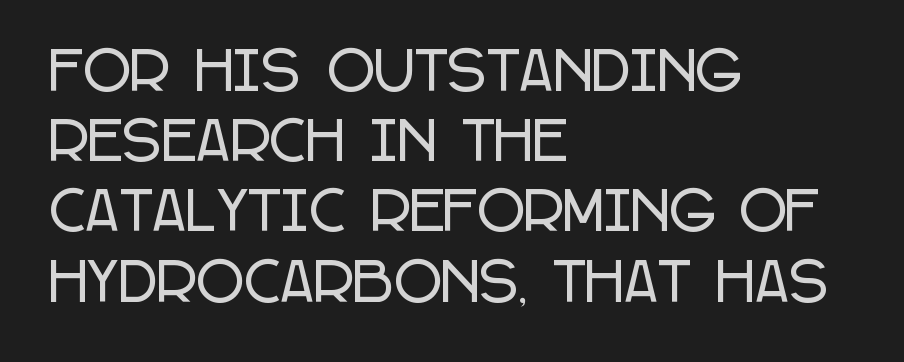
The image shows 52 px condensed sans-serif type, upright; set left-aligned, normal line spacing (1.35x), normal letter spacing, not underlined; low stroke contrast and a large x-height.
